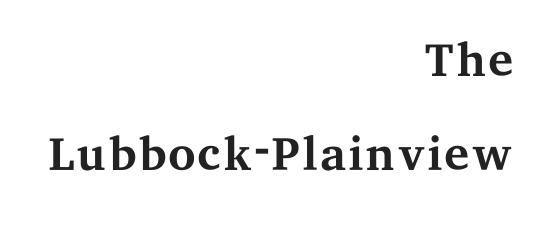
{"serif": "yes", "italic": "no", "bold": "no", "weight": "regular", "width": "wide", "stroke_contrast": "medium", "x_height": "medium", "monospaced": "no", "underline": "no", "align": "right", "line_spacing": "normal", "line_spacing_ratio": 1.33, "letter_spacing": "normal", "letter_spacing_em": 0.0, "glyph_px": 71}
